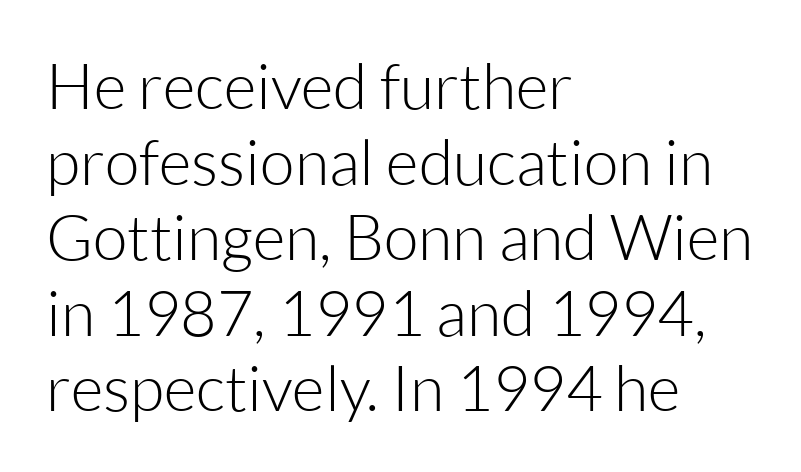
Q: Is the text bold? A: No.
Q: Is the text italic (slanted)? A: No, it is upright.
Q: Is the typeface a serif or a sans-serif typeface? A: Sans-serif.
Q: Is the text underlined? A: No.
Q: How is the paragraph aligned? A: Left-aligned.
Q: Is the spacing between letters normal or unusually wide? A: Normal.
Q: Width (condensed, normal, or wide)? A: Normal.
Q: Stroke contrast? A: Low.
Q: x-height? A: Medium.
Q: Monospaced? A: No.
